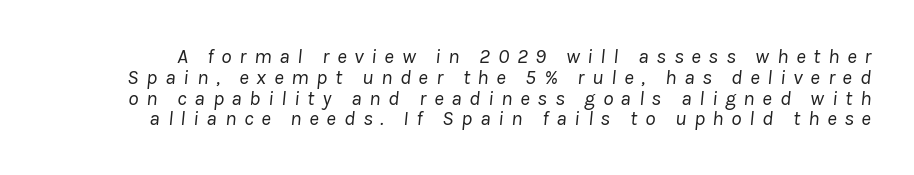
Q: Is the text bold? A: No.
Q: Is the text italic (slanted)? A: Yes, it leans right by about 8 degrees.
Q: Is the text underlined? A: No.
Q: Is the spacing between letters normal or unusually wide? A: Unusually wide.
Q: Is the spacing between lines tight, normal or loose? A: Tight.
